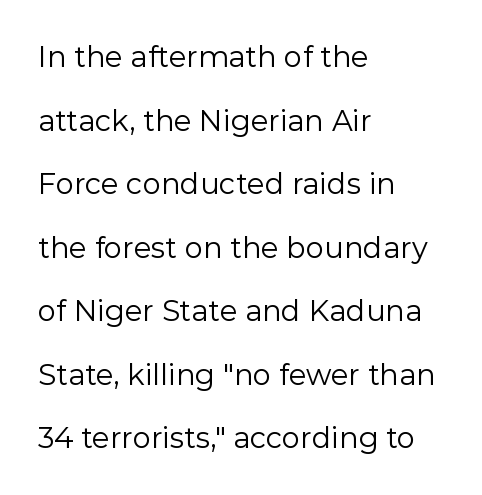
Q: Is the text bold? A: No.
Q: Is the text italic (slanted)? A: No, it is upright.
Q: Is the typeface a serif or a sans-serif typeface? A: Sans-serif.
Q: Is the text underlined? A: No.
Q: How is the paragraph aligned? A: Left-aligned.
Q: Is the spacing between letters normal or unusually wide? A: Normal.
Q: Is the spacing between lines tight, normal or loose? A: Loose.
Q: Width (condensed, normal, or wide)? A: Normal.
Q: Stroke contrast? A: Low.
Q: x-height? A: Medium.
Q: Monospaced? A: No.
